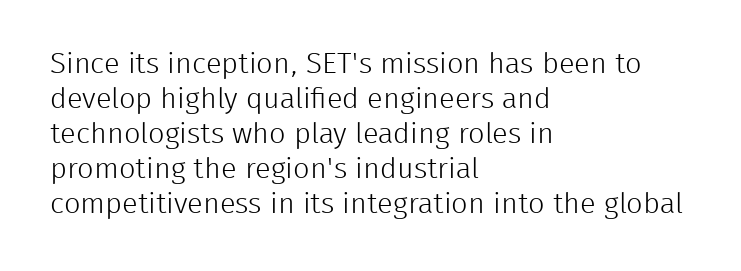
The image shows 29 px light sans-serif type, upright; set left-aligned, line spacing 1.21x, normal letter spacing, not underlined; low stroke contrast and a medium x-height.
